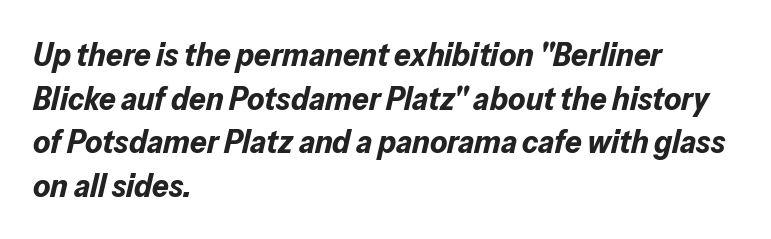
The image shows 33 px bold type, italic (leaning right); set left-aligned, normal line spacing (1.32x), normal letter spacing, not underlined; low stroke contrast and a medium x-height.
